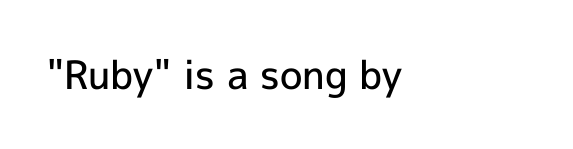
The image shows 39 px semibold sans-serif type, upright; set left-aligned, normal letter spacing, not underlined; a medium x-height.
